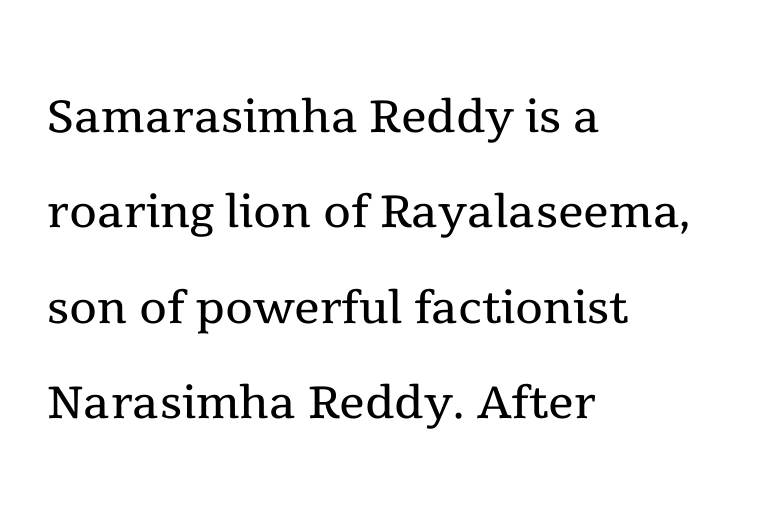
{"serif": "yes", "italic": "no", "bold": "no", "weight": "regular", "width": "normal", "x_height": "medium", "monospaced": "no", "underline": "no", "align": "left", "line_spacing": "normal", "line_spacing_ratio": 1.49, "letter_spacing": "normal", "letter_spacing_em": 0.0, "glyph_px": 64}
